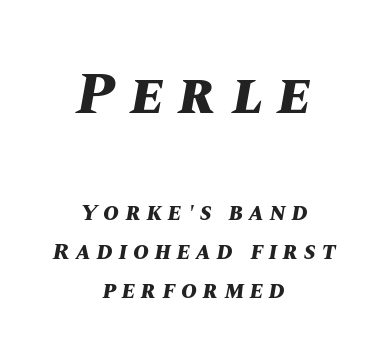
{"italic": "yes", "lean": "right", "slant_degrees": 10, "bold": "yes", "weight": "bold", "width": "normal", "stroke_contrast": "medium", "x_height": "large", "monospaced": "no", "underline": "no", "align": "center", "line_spacing": "normal", "line_spacing_ratio": 1.62, "letter_spacing": "wide", "letter_spacing_em": 0.25, "larger_block": "first", "size_ratio": 2.5, "glyph_px": 60}
